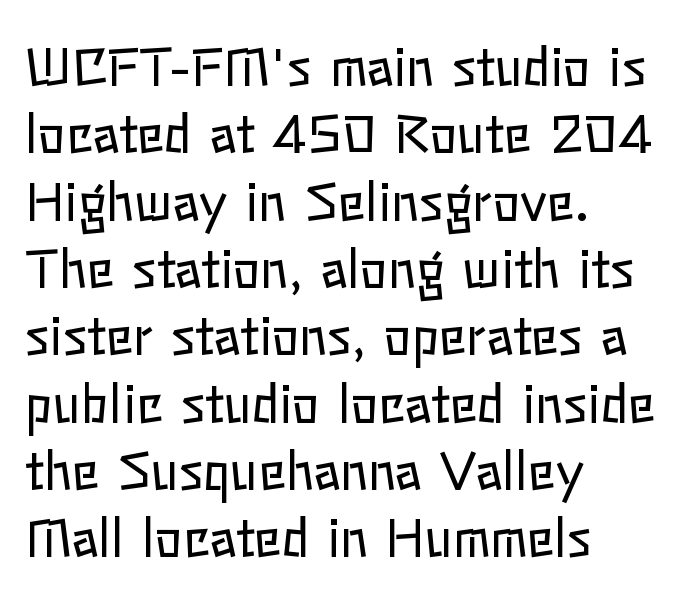
{"italic": "no", "bold": "no", "weight": "regular", "width": "normal", "stroke_contrast": "low", "x_height": "medium", "monospaced": "no", "underline": "no", "align": "left", "line_spacing": "normal", "line_spacing_ratio": 1.32, "letter_spacing": "normal", "letter_spacing_em": 0.0, "glyph_px": 51}
